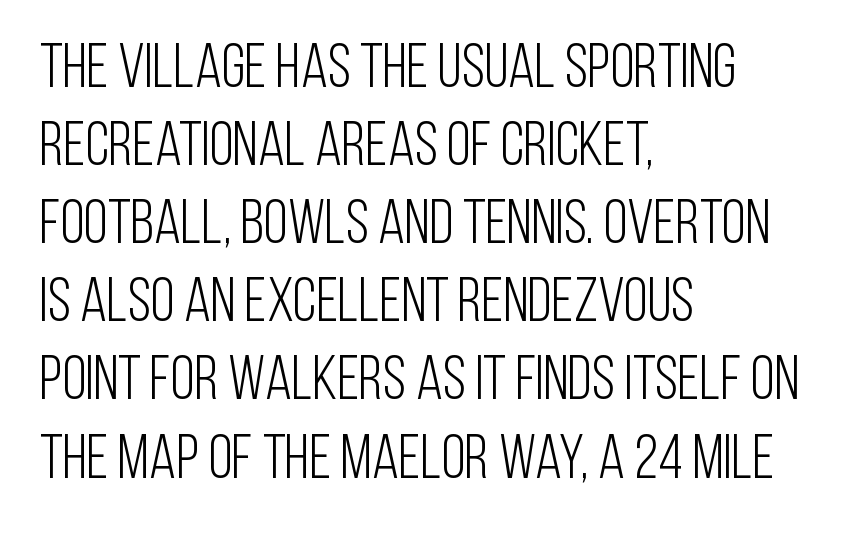
{"serif": "no", "italic": "no", "bold": "no", "weight": "light", "width": "condensed", "stroke_contrast": "low", "x_height": "large", "monospaced": "no", "underline": "no", "align": "left", "line_spacing": "normal", "line_spacing_ratio": 1.26, "letter_spacing": "normal", "letter_spacing_em": 0.0, "glyph_px": 62}
